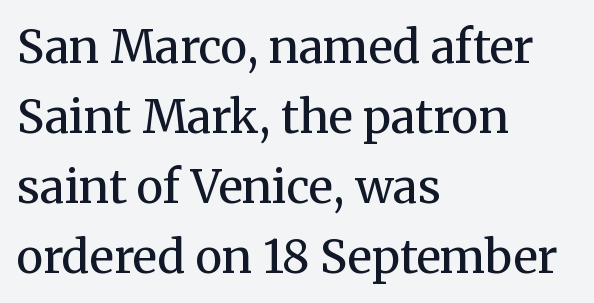
The image shows 46 px regular-weight serif type, upright; set left-aligned, normal line spacing (1.52x), normal letter spacing, not underlined; medium stroke contrast and a medium x-height.
